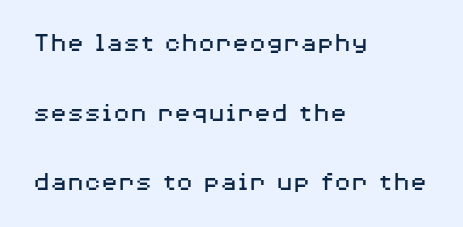
The image shows 28 px regular-weight, wide sans-serif type, upright; set left-aligned, loose line spacing (2.49x), normal letter spacing, not underlined; medium stroke contrast and a medium x-height.
